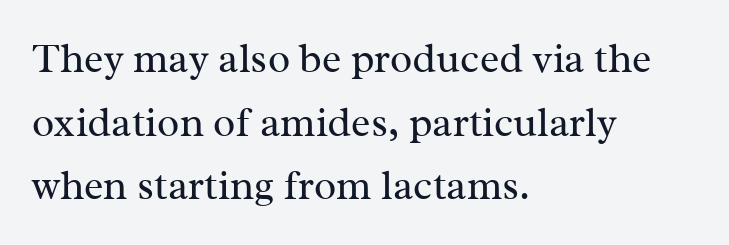
Q: Is the text bold? A: No.
Q: Is the text italic (slanted)? A: No, it is upright.
Q: Is the typeface a serif or a sans-serif typeface? A: Serif.
Q: Is the text underlined? A: No.
Q: How is the paragraph aligned? A: Left-aligned.
Q: Is the spacing between letters normal or unusually wide? A: Normal.
Q: Is the spacing between lines tight, normal or loose? A: Normal.
Q: Width (condensed, normal, or wide)? A: Normal.
Q: Stroke contrast? A: Medium.
Q: x-height? A: Medium.
Q: Monospaced? A: No.
